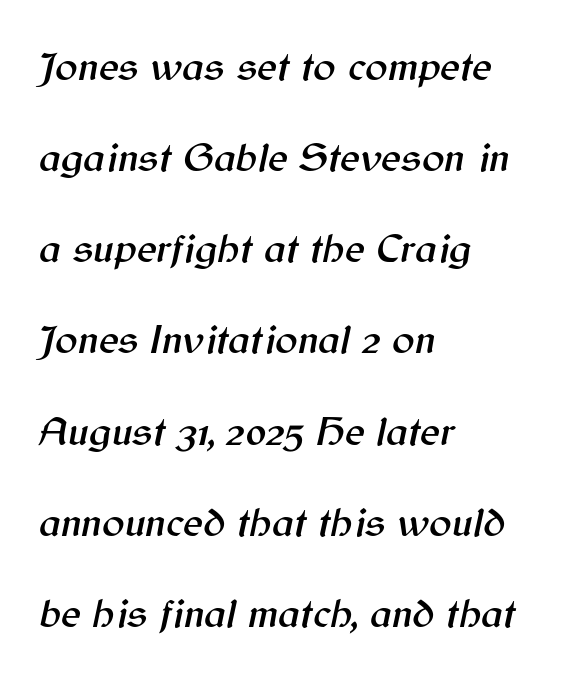
{"italic": "yes", "lean": "right", "slant_degrees": 12, "width": "normal", "stroke_contrast": "medium", "x_height": "medium", "monospaced": "no", "underline": "no", "align": "left", "line_spacing": "loose", "line_spacing_ratio": 2.17, "letter_spacing": "normal", "letter_spacing_em": 0.0, "glyph_px": 42}
